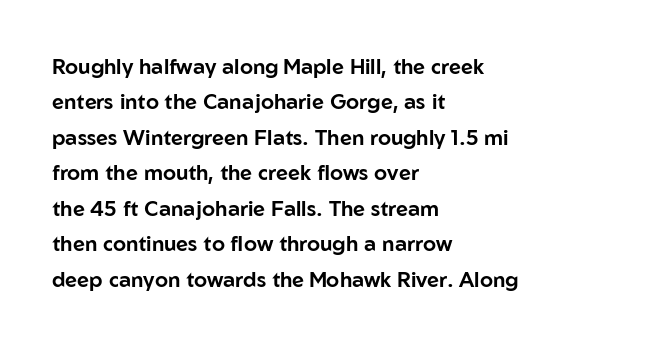
Q: Is the text italic (slanted)? A: No, it is upright.
Q: Is the text underlined? A: No.
Q: How is the paragraph aligned? A: Left-aligned.
Q: Is the spacing between letters normal or unusually wide? A: Normal.
Q: Is the spacing between lines tight, normal or loose? A: Normal.
